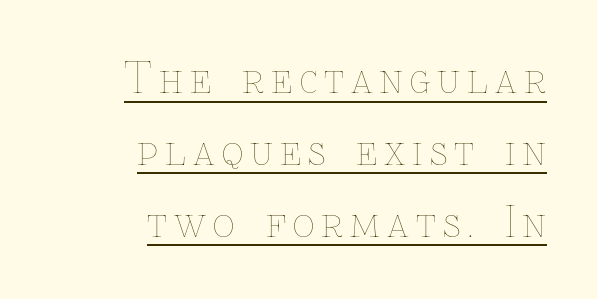
Here the designer chose a conventional face with non-uniform glyph widths. Short and long lines alike share a common ending point at right. Looks like someone drew a line under every word here. Summary of weight: not heavy and not bold.
